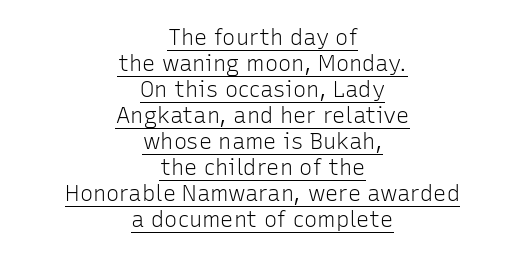
The image shows 22 px text type, upright; set centered, line spacing 1.18x, normal letter spacing, underlined.
